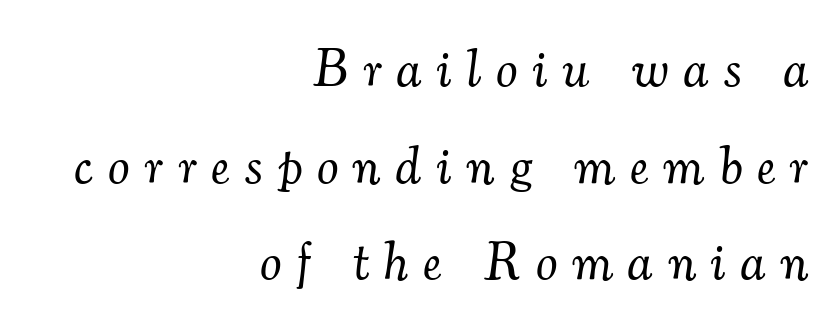
Q: Is the text bold? A: No.
Q: Is the text italic (slanted)? A: Yes, it leans right by about 7 degrees.
Q: Is the typeface a serif or a sans-serif typeface? A: Serif.
Q: Is the text underlined? A: No.
Q: How is the paragraph aligned? A: Right-aligned.
Q: Is the spacing between letters normal or unusually wide? A: Unusually wide.
Q: Width (condensed, normal, or wide)? A: Normal.
Q: Stroke contrast? A: Medium.
Q: x-height? A: Small.
Q: Monospaced? A: No.
